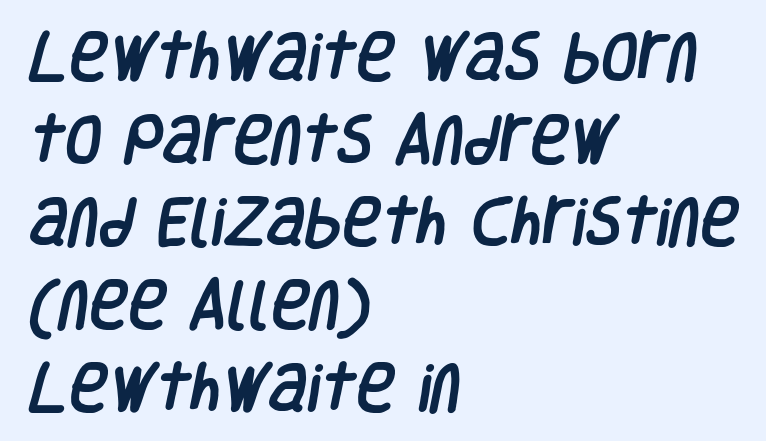
The image shows 53 px condensed sans-serif type; set left-aligned, normal line spacing (1.56x), normal letter spacing, not underlined; low stroke contrast and a large x-height.
